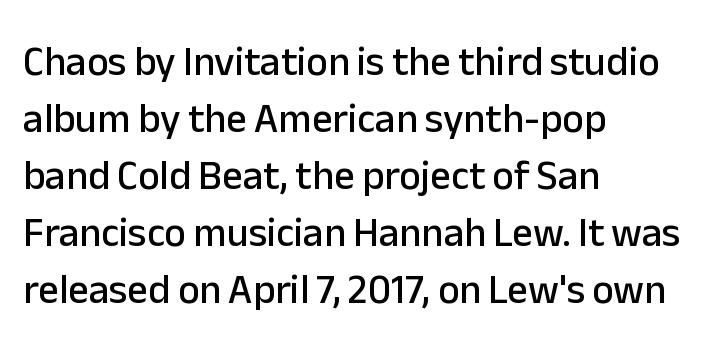
The image shows 41 px sans-serif type, upright; set left-aligned, normal line spacing (1.39x), normal letter spacing, not underlined; low stroke contrast and a medium x-height.
